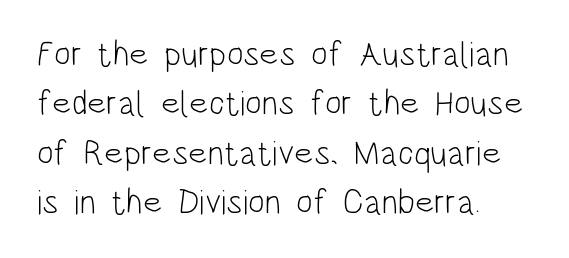
You could not count columns in this text — the font is proportionally spaced. Students, observe: this is what conventionally led text looks like. Line beginnings align vertically; line endings do not. Look at the bottom of the vertical strokes: they stop flat, with no serifs.
